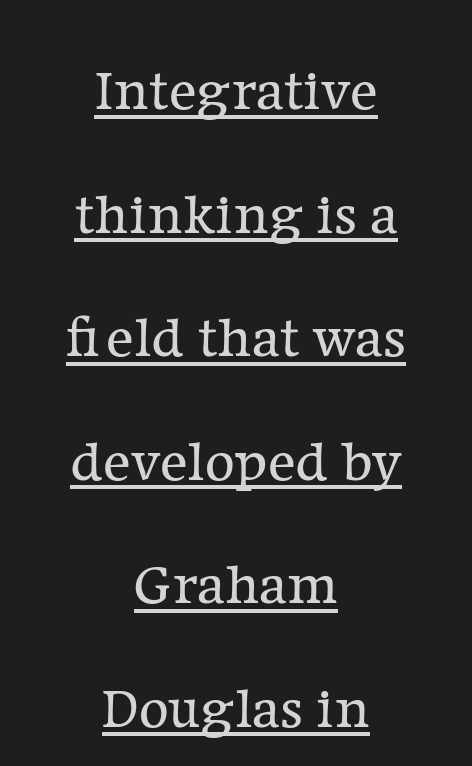
{"serif": "yes", "italic": "no", "bold": "no", "weight": "regular", "width": "normal", "stroke_contrast": "low", "x_height": "medium", "monospaced": "no", "underline": "yes", "align": "center", "line_spacing": "loose", "line_spacing_ratio": 2.13, "letter_spacing": "normal", "letter_spacing_em": 0.0, "glyph_px": 58}
